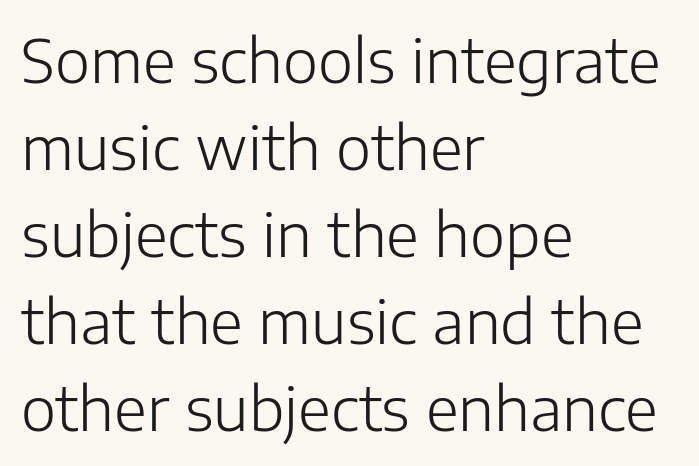
Q: Is the text bold? A: No.
Q: Is the text italic (slanted)? A: No, it is upright.
Q: Is the typeface a serif or a sans-serif typeface? A: Sans-serif.
Q: Is the text underlined? A: No.
Q: How is the paragraph aligned? A: Left-aligned.
Q: Is the spacing between letters normal or unusually wide? A: Normal.
Q: Is the spacing between lines tight, normal or loose? A: Normal.
Q: Width (condensed, normal, or wide)? A: Normal.
Q: Stroke contrast? A: Low.
Q: x-height? A: Medium.
Q: Monospaced? A: No.
